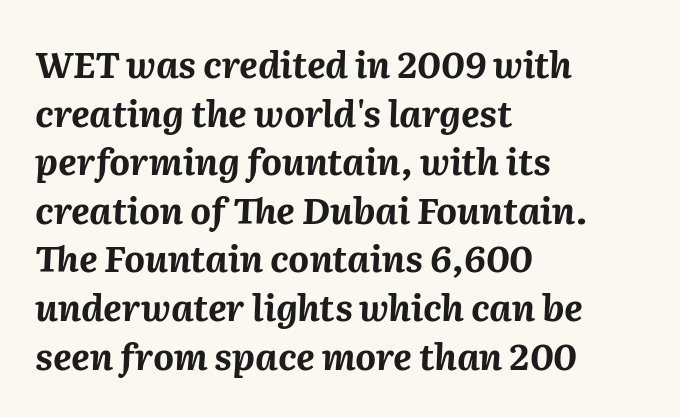
Q: Is the text bold? A: Yes.
Q: Is the text italic (slanted)? A: Yes, it leans right by about 2 degrees.
Q: Is the text underlined? A: No.
Q: How is the paragraph aligned? A: Left-aligned.
Q: Is the spacing between letters normal or unusually wide? A: Normal.
Q: Is the spacing between lines tight, normal or loose? A: Normal.
Q: Width (condensed, normal, or wide)? A: Normal.
Q: Stroke contrast? A: Medium.
Q: x-height? A: Medium.
Q: Monospaced? A: No.
